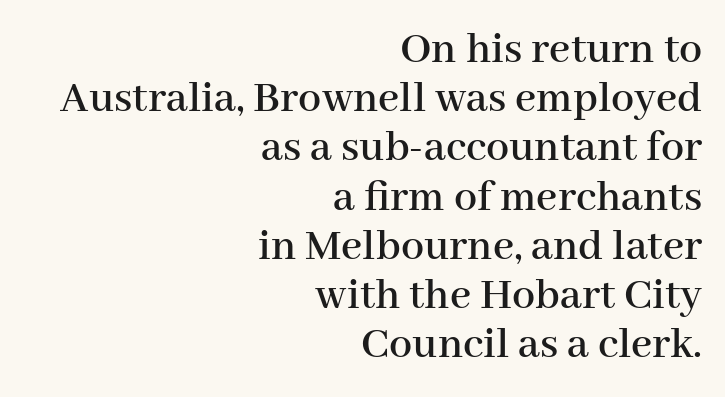
The image shows 46 px serif type, upright; set right-aligned, tight line spacing (1.07x), normal letter spacing, not underlined; high stroke contrast and a medium x-height.
